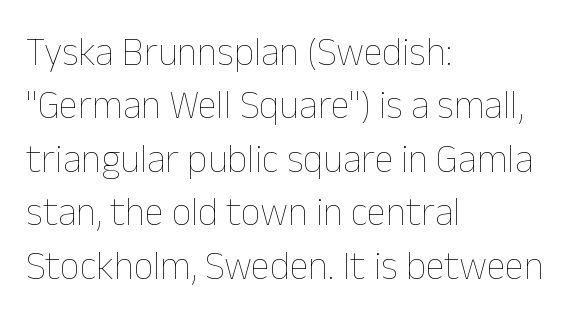
The typesetter chose a ragged-right arrangement here. Nobody touched the tracking dial on this one. Italic: no, the glyphs are upright roman. Stem width sits at or under what a default text font uses. Does the leading feel generous? No, just average.
